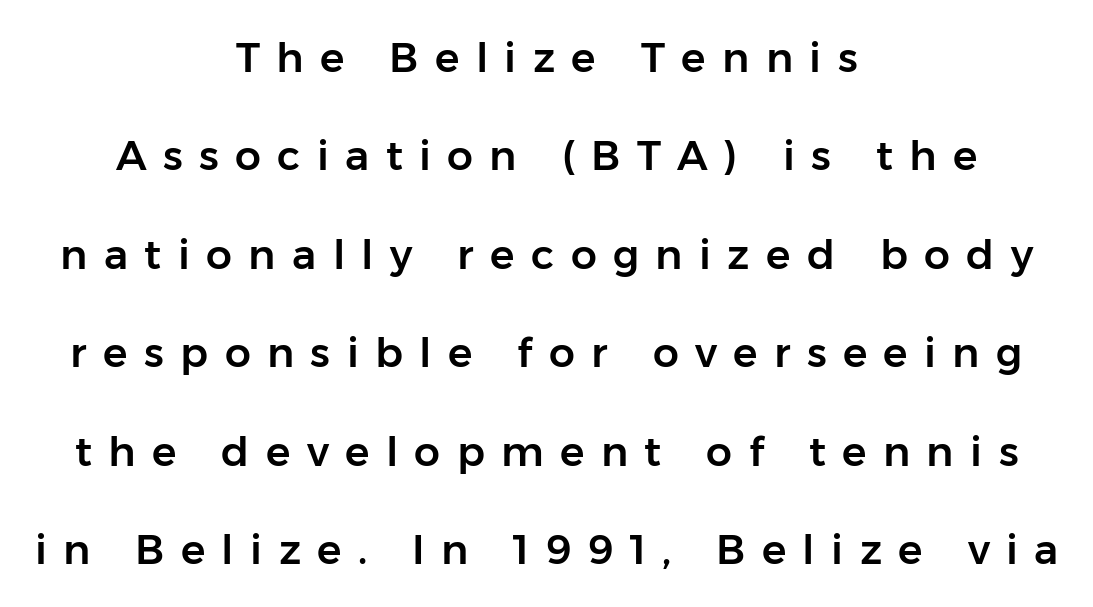
Q: Is the text italic (slanted)? A: No, it is upright.
Q: Is the typeface a serif or a sans-serif typeface? A: Sans-serif.
Q: Is the text underlined? A: No.
Q: How is the paragraph aligned? A: Centered.
Q: Is the spacing between letters normal or unusually wide? A: Unusually wide.
Q: Is the spacing between lines tight, normal or loose? A: Loose.
Q: Width (condensed, normal, or wide)? A: Normal.
Q: Stroke contrast? A: Low.
Q: x-height? A: Medium.
Q: Monospaced? A: No.
